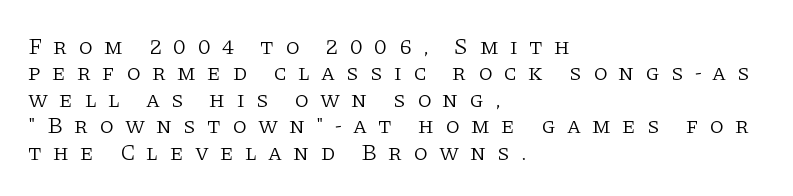
These lines are set flush left with a ragged right edge. Underline: absent. Tall strokes in this sample are plumb rather than angled. Words appear elongated and porous because spacing is wide. The passage shown stacks its lines with hardly any gap.
